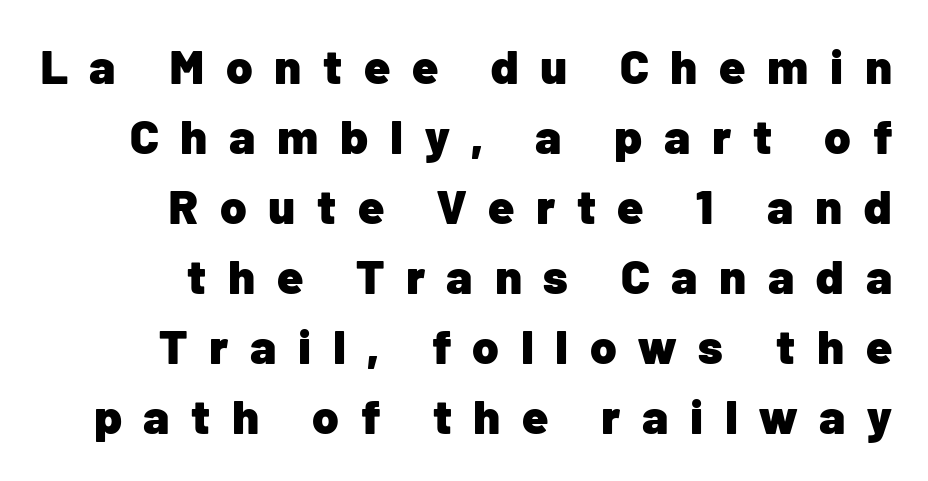
{"serif": "no", "italic": "no", "bold": "yes", "weight": "heavy", "width": "normal", "stroke_contrast": "low", "x_height": "medium", "monospaced": "no", "underline": "no", "align": "right", "line_spacing": "normal", "line_spacing_ratio": 1.46, "letter_spacing": "wide", "letter_spacing_em": 0.45, "glyph_px": 48}
